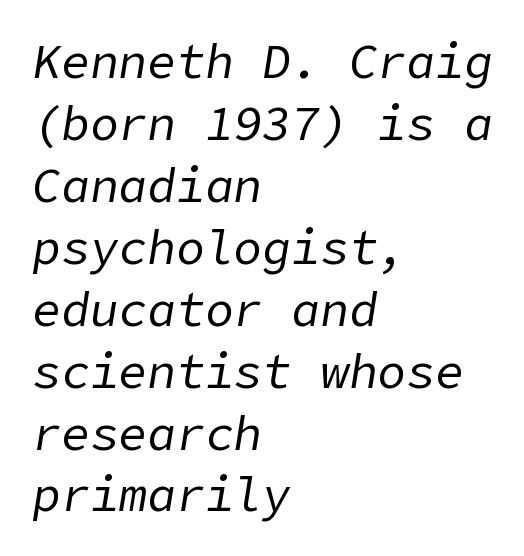
Q: Is the text bold? A: No.
Q: Is the text italic (slanted)? A: Yes, it leans right by about 9 degrees.
Q: Is the text underlined? A: No.
Q: How is the paragraph aligned? A: Left-aligned.
Q: Is the spacing between letters normal or unusually wide? A: Normal.
Q: Is the spacing between lines tight, normal or loose? A: Normal.
Q: Width (condensed, normal, or wide)? A: Normal.
Q: Stroke contrast? A: Low.
Q: x-height? A: Medium.
